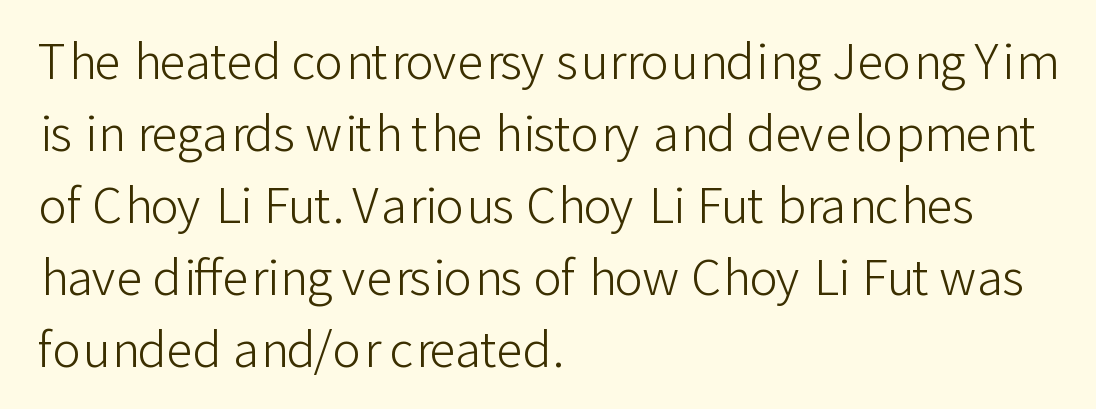
{"serif": "no", "italic": "no", "bold": "no", "weight": "light", "width": "normal", "stroke_contrast": "low", "x_height": "medium", "monospaced": "no", "underline": "no", "align": "left", "line_spacing": "normal", "line_spacing_ratio": 1.5, "letter_spacing": "normal", "letter_spacing_em": 0.0, "glyph_px": 48}
